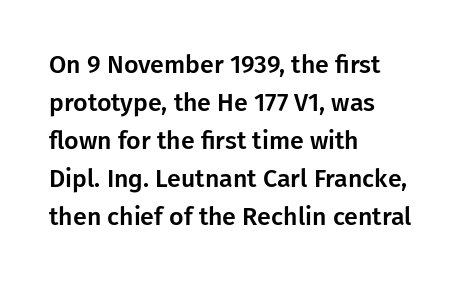
Q: Is the text italic (slanted)? A: No, it is upright.
Q: Is the text underlined? A: No.
Q: How is the paragraph aligned? A: Left-aligned.
Q: Is the spacing between letters normal or unusually wide? A: Normal.
Q: Is the spacing between lines tight, normal or loose? A: Normal.
